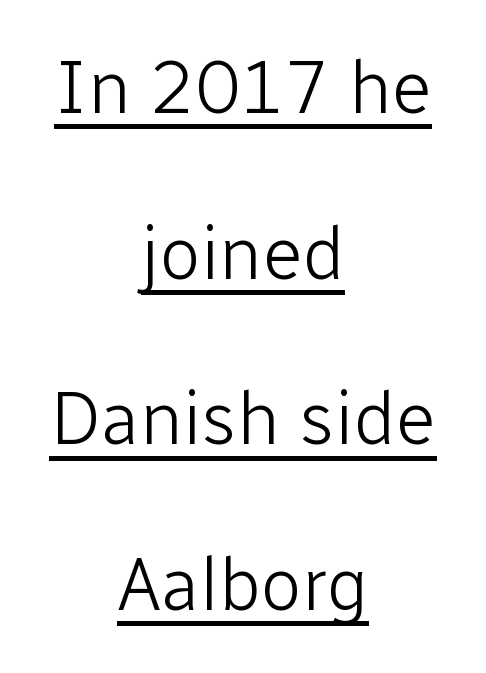
{"serif": "no", "italic": "no", "bold": "no", "weight": "light", "width": "normal", "stroke_contrast": "low", "x_height": "medium", "monospaced": "no", "underline": "yes", "align": "center", "line_spacing": "loose", "line_spacing_ratio": 2.21, "letter_spacing": "normal", "letter_spacing_em": 0.0, "glyph_px": 75}
